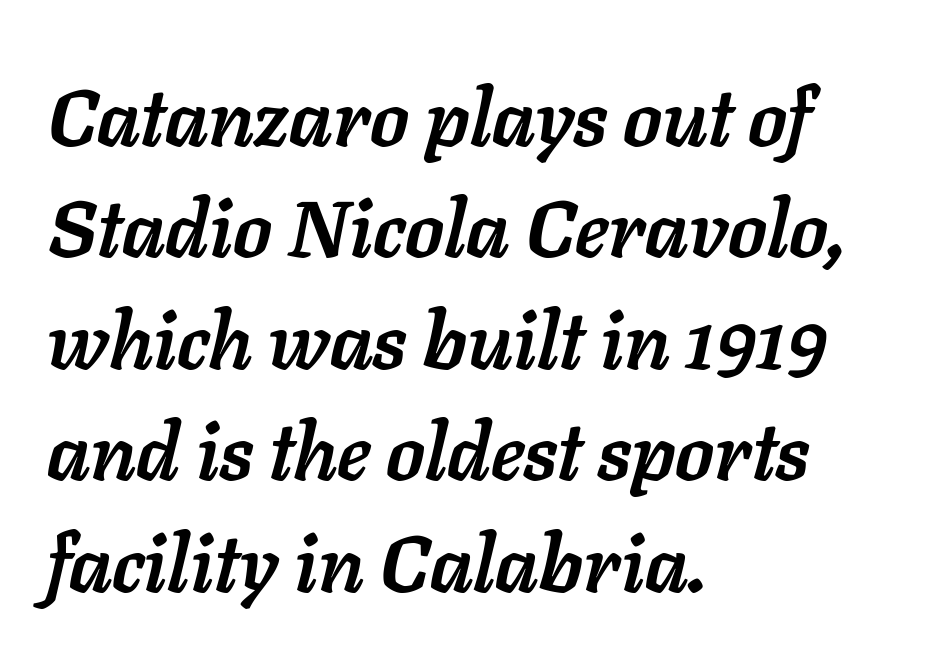
Evenly set lines give the paragraph a standard silhouette. Compared with a centered layout, this one pins lines to the left instead. The face used here has the dense, thick strokes of a bold. Beneath every word, the page is bare.
